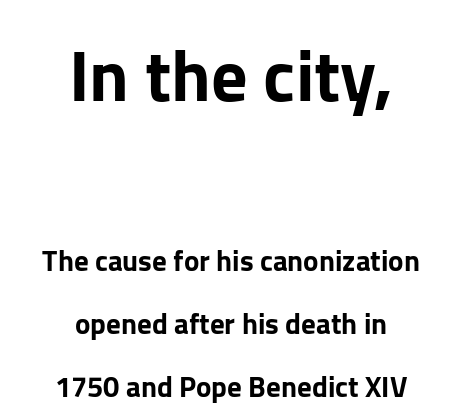
A clean baseline with only descenders dipping below it. Compare the two chunks: the upper has the greater cap height. Does the type have serifs? No, each stem ends abruptly. Quick note: not italic, upright. Reading down the column, the eye jumps a long way to each next line. Glyph-to-glyph distance matches everyday printed text.
